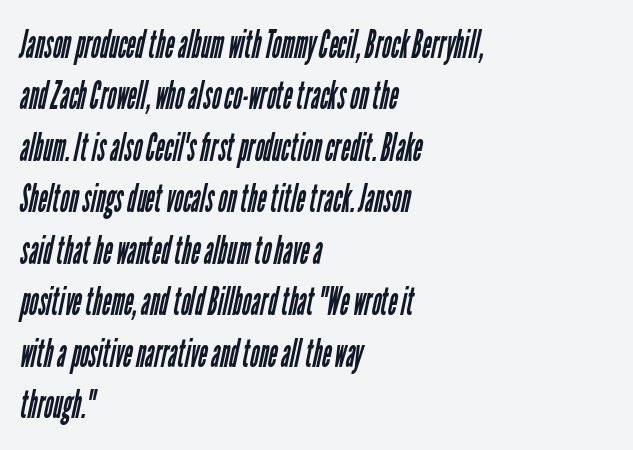
Compared with typical body copy, the letter spacing here is the same. This reads as an unemphasized weight, regular at the heaviest. Just letters on the line, the space beneath them empty. Character widths vary here, with narrow letters taking less room than wide ones. Is this a sans? Yes — the strokes have no serifs.
